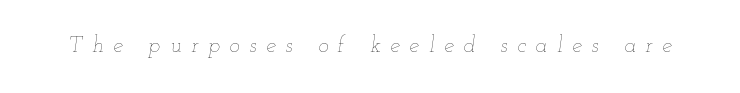
Here the glyphs are tracked loosely, breaking word shapes into spaced letters. Type without underlining. Rendered with sloped, italic letterforms. A quiet, ordinary-to-light weight characterises the typeface.
